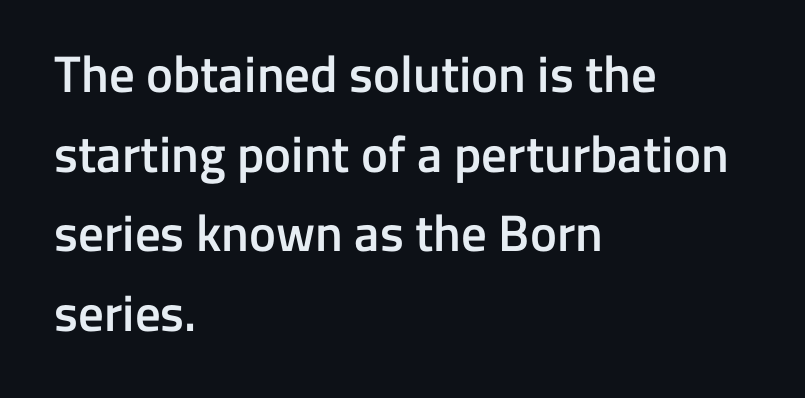
Q: Is the text bold? A: Semi-bold.
Q: Is the text italic (slanted)? A: No, it is upright.
Q: Is the typeface a serif or a sans-serif typeface? A: Sans-serif.
Q: Is the text underlined? A: No.
Q: How is the paragraph aligned? A: Left-aligned.
Q: Is the spacing between letters normal or unusually wide? A: Normal.
Q: Is the spacing between lines tight, normal or loose? A: Normal.
Q: Width (condensed, normal, or wide)? A: Normal.
Q: Stroke contrast? A: Low.
Q: x-height? A: Medium.
Q: Monospaced? A: No.
